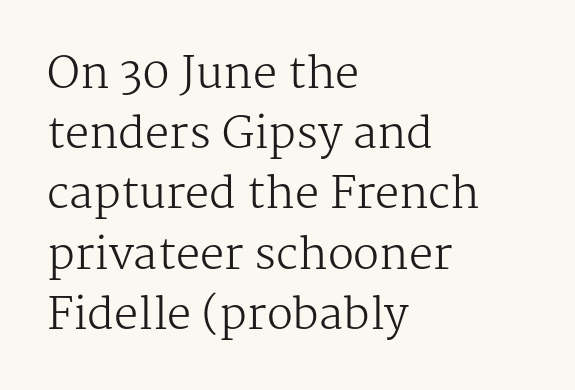
{"serif": "yes", "italic": "no", "bold": "no", "weight": "regular", "width": "normal", "stroke_contrast": "medium", "x_height": "medium", "monospaced": "no", "underline": "no", "align": "left", "line_spacing": "normal", "line_spacing_ratio": 1.4, "letter_spacing": "normal", "letter_spacing_em": 0.0, "glyph_px": 43}
